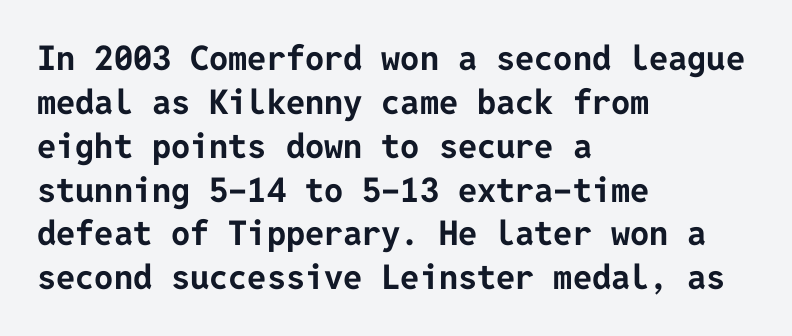
{"serif": "no", "italic": "no", "bold": "yes", "weight": "bold", "width": "normal", "stroke_contrast": "low", "x_height": "medium", "underline": "no", "align": "left", "line_spacing": "normal", "line_spacing_ratio": 1.29, "letter_spacing": "normal", "letter_spacing_em": 0.0, "glyph_px": 34}
